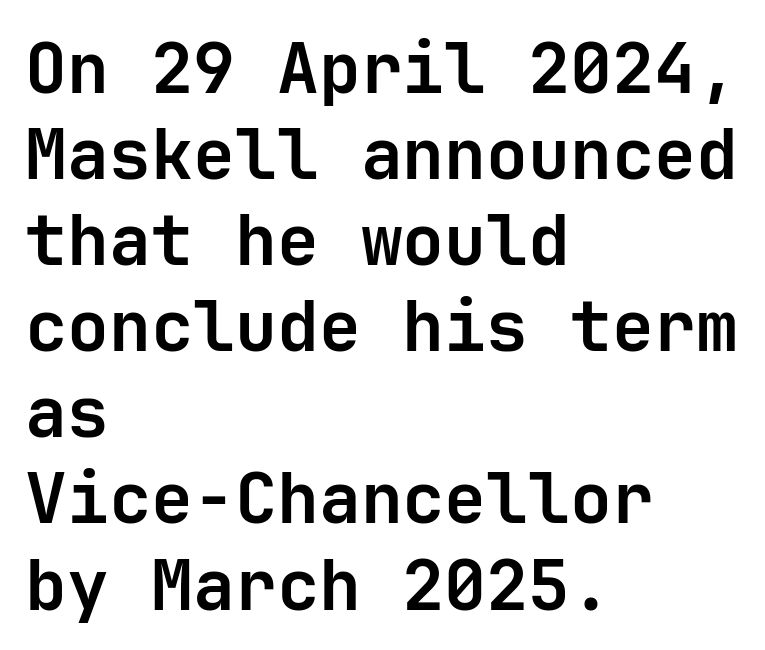
Q: Is the text bold? A: Yes.
Q: Is the text italic (slanted)? A: No, it is upright.
Q: Is the typeface a serif or a sans-serif typeface? A: Sans-serif.
Q: Is the text underlined? A: No.
Q: How is the paragraph aligned? A: Left-aligned.
Q: Is the spacing between letters normal or unusually wide? A: Normal.
Q: Width (condensed, normal, or wide)? A: Normal.
Q: Stroke contrast? A: Low.
Q: x-height? A: Medium.
